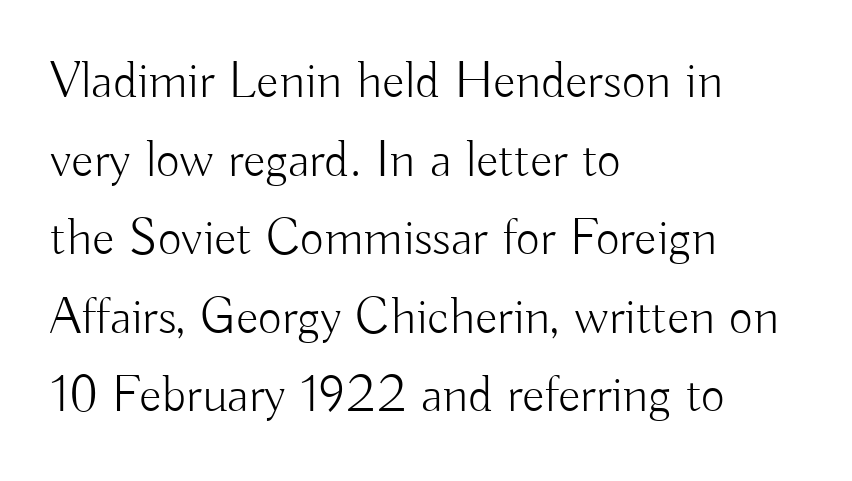
Q: Is the text bold? A: No.
Q: Is the text italic (slanted)? A: No, it is upright.
Q: Is the typeface a serif or a sans-serif typeface? A: Sans-serif.
Q: Is the text underlined? A: No.
Q: How is the paragraph aligned? A: Left-aligned.
Q: Is the spacing between letters normal or unusually wide? A: Normal.
Q: Is the spacing between lines tight, normal or loose? A: Normal.
Q: Width (condensed, normal, or wide)? A: Normal.
Q: Stroke contrast? A: Low.
Q: x-height? A: Small.
Q: Monospaced? A: No.
